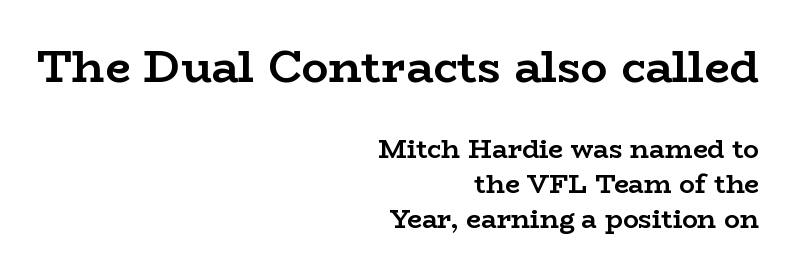
Q: Is the text bold? A: Yes.
Q: Is the text italic (slanted)? A: No, it is upright.
Q: Is the typeface a serif or a sans-serif typeface? A: Serif.
Q: Is the text underlined? A: No.
Q: How is the paragraph aligned? A: Right-aligned.
Q: Is the spacing between letters normal or unusually wide? A: Normal.
Q: Is the spacing between lines tight, normal or loose? A: Normal.
Q: Which block of text is set in a larger size, the first (top) or the second (bottom)? A: The first (top) one.
Q: Width (condensed, normal, or wide)? A: Wide.
Q: Stroke contrast? A: Low.
Q: x-height? A: Medium.
Q: Monospaced? A: No.
